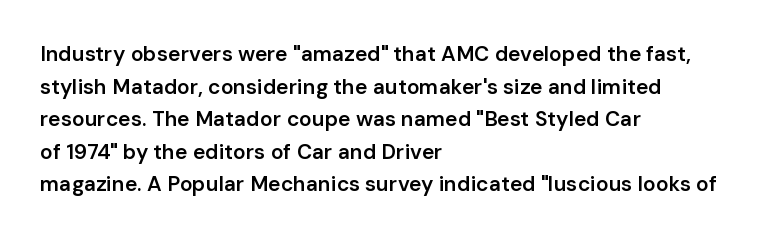
{"italic": "no", "bold": "semi", "underline": "no", "align": "left", "line_spacing": "normal", "line_spacing_ratio": 1.55, "letter_spacing": "normal", "letter_spacing_em": 0.0, "glyph_px": 21}
